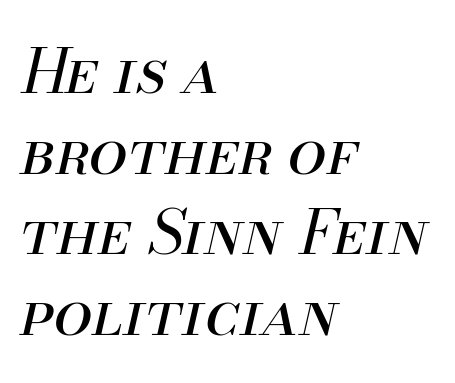
Reading down the block, your eye returns to a fixed left position each line. No extra tracking has been applied to these lines. The zone under the glyphs is completely vacant. Is the type slanted? Yes — the strokes lean at a clear angle. This block has exactly the height ordinary leading produces.
